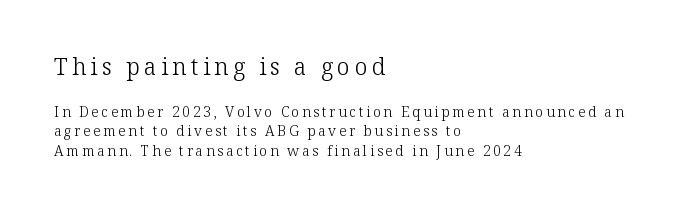
Q: Is the text bold? A: No.
Q: Is the text italic (slanted)? A: No, it is upright.
Q: Is the text underlined? A: No.
Q: How is the paragraph aligned? A: Left-aligned.
Q: Is the spacing between lines tight, normal or loose? A: Normal.
Q: Which block of text is set in a larger size, the first (top) or the second (bottom)? A: The first (top) one.
